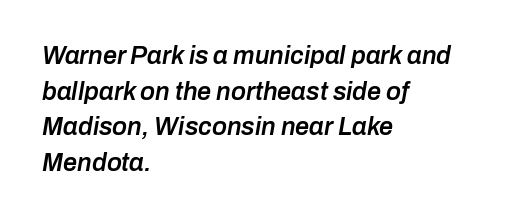
The image shows 25 px text type, italic (leaning right); set left-aligned, normal line spacing (1.43x), normal letter spacing, not underlined.
